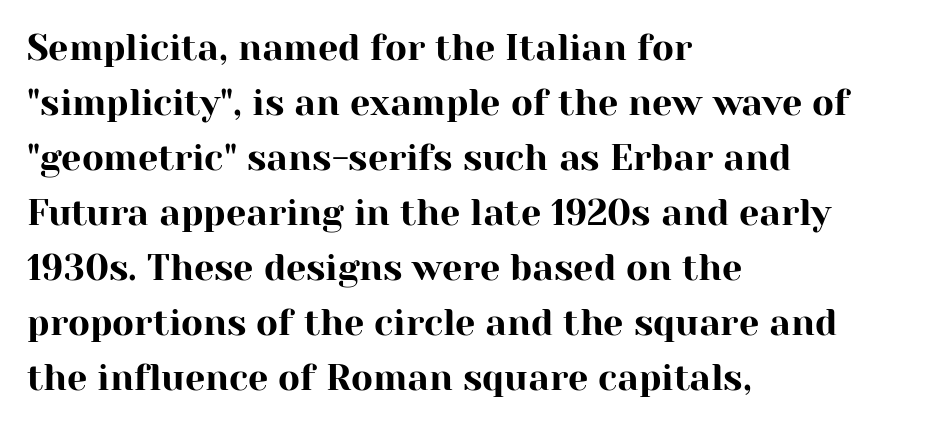
{"serif": "yes", "italic": "no", "width": "normal", "stroke_contrast": "high", "x_height": "medium", "monospaced": "no", "underline": "no", "align": "left", "line_spacing": "normal", "line_spacing_ratio": 1.53, "letter_spacing": "normal", "letter_spacing_em": 0.0, "glyph_px": 36}
